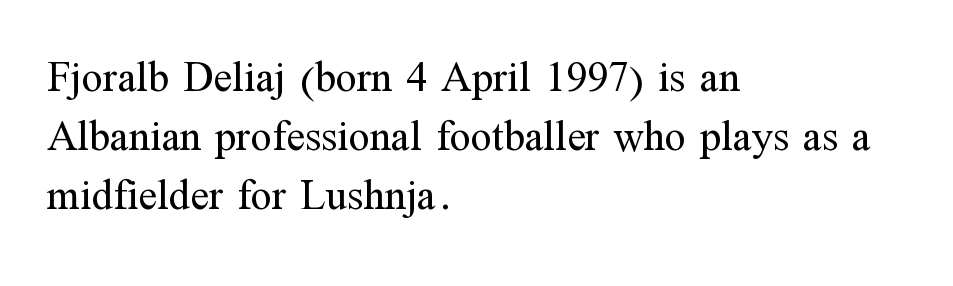
The image shows 43 px regular-weight serif type, upright; set left-aligned, normal line spacing (1.37x), normal letter spacing, not underlined; medium stroke contrast and a medium x-height.
